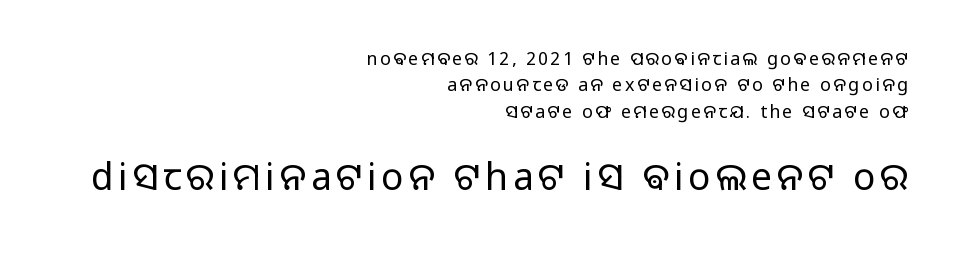
Looks like regular typesetting: each glyph gets only the width it needs. A typesetter would mark this as roman, not italic. The emphasis by scale lands on block number two, below. Summary of weight: not heavy and not bold. Teacher's note: observe the even right margin — that is flush-right alignment. Vertically, the passage feels balanced, rows spaced as you'd expect.
